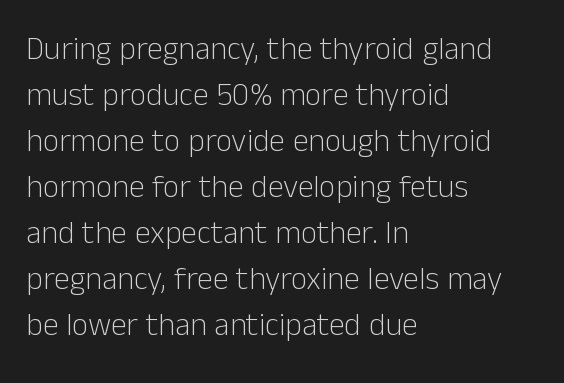
Weight: regular or lighter. Normally led — the rows are evenly, conventionally spaced. Nothing sits at the stroke ends, so this counts as sans-serif. How are the letters spaced? Ordinarily, with no added tracking. Looks like regular typesetting: each glyph gets only the width it needs. Rule under the text: the space is simply empty.
